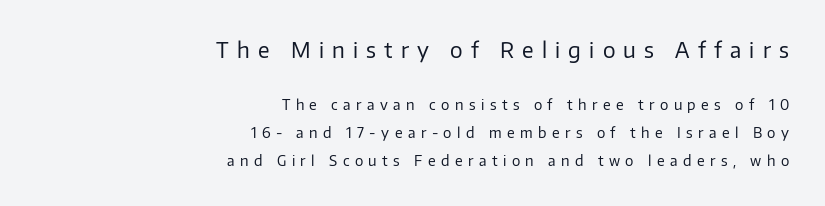
{"italic": "no", "bold": "no", "underline": "no", "align": "right", "line_spacing": "loose", "line_spacing_ratio": 2.0, "letter_spacing": "wide", "letter_spacing_em": 0.39, "larger_block": "first", "size_ratio": 1.5, "glyph_px": 21}
